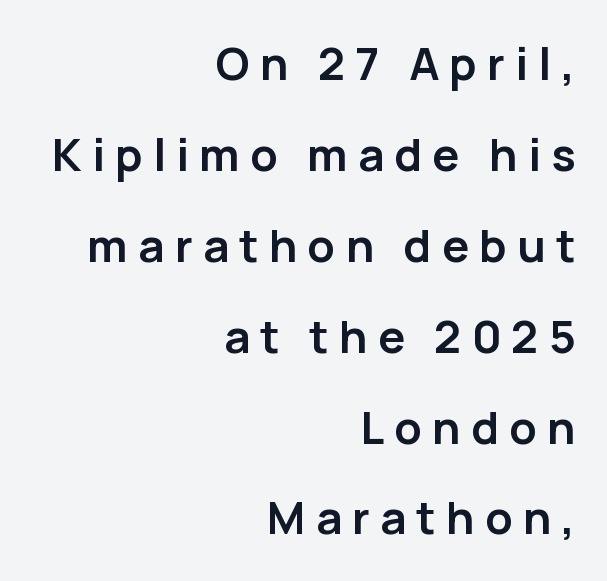
{"serif": "no", "italic": "no", "bold": "yes", "weight": "semibold", "width": "normal", "stroke_contrast": "low", "x_height": "medium", "monospaced": "no", "underline": "no", "align": "right", "line_spacing": "loose", "line_spacing_ratio": 2.02, "letter_spacing": "wide", "letter_spacing_em": 0.23, "glyph_px": 45}
